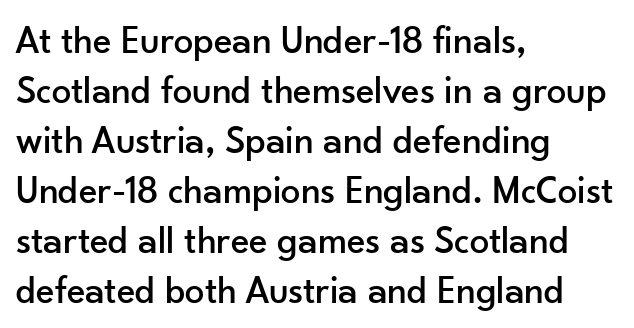
{"serif": "no", "italic": "no", "width": "normal", "stroke_contrast": "low", "x_height": "small", "monospaced": "no", "underline": "no", "align": "left", "line_spacing": "normal", "line_spacing_ratio": 1.28, "letter_spacing": "normal", "letter_spacing_em": 0.0, "glyph_px": 39}
